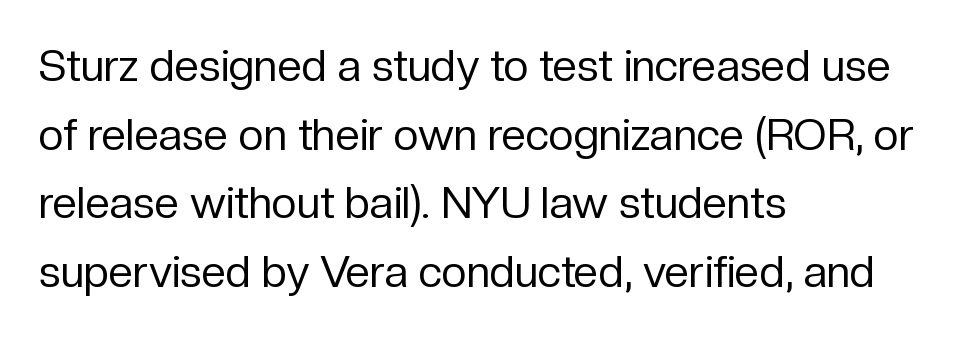
{"serif": "no", "italic": "no", "bold": "no", "weight": "regular", "width": "normal", "stroke_contrast": "low", "x_height": "medium", "monospaced": "no", "underline": "no", "align": "left", "line_spacing": "normal", "line_spacing_ratio": 1.56, "letter_spacing": "normal", "letter_spacing_em": 0.0, "glyph_px": 44}
